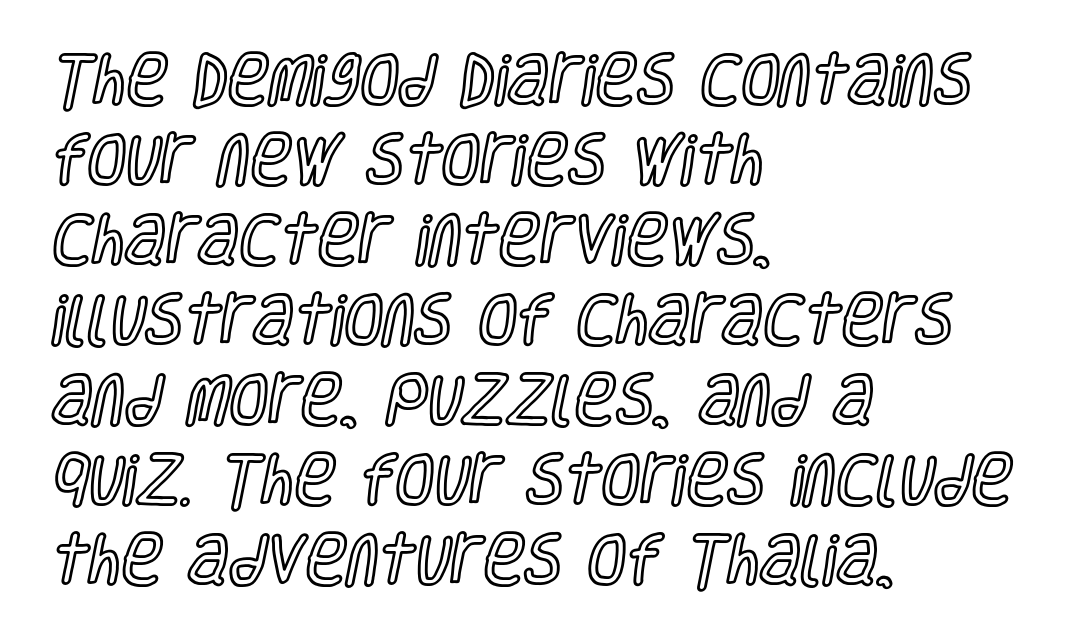
{"width": "condensed", "x_height": "large", "monospaced": "no", "underline": "no", "align": "left", "line_spacing": "normal", "line_spacing_ratio": 1.43, "letter_spacing": "normal", "letter_spacing_em": 0.0, "glyph_px": 56}
